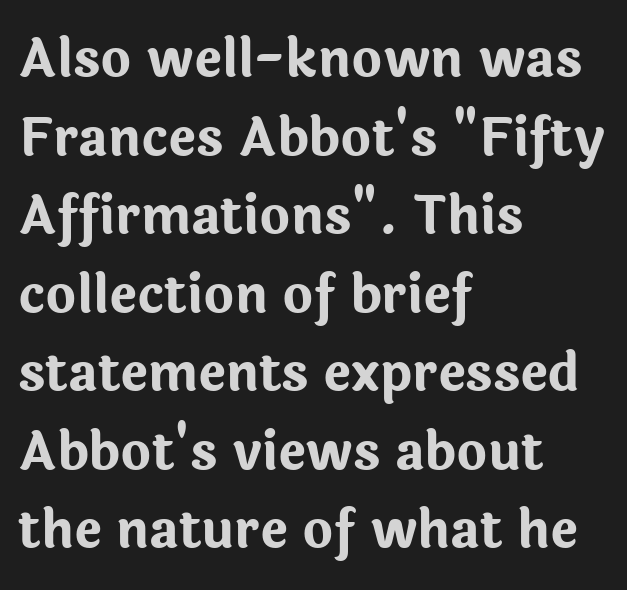
Q: Is the text bold? A: Yes.
Q: Is the text italic (slanted)? A: No, it is upright.
Q: Is the typeface a serif or a sans-serif typeface? A: Sans-serif.
Q: Is the text underlined? A: No.
Q: How is the paragraph aligned? A: Left-aligned.
Q: Is the spacing between letters normal or unusually wide? A: Normal.
Q: Is the spacing between lines tight, normal or loose? A: Normal.
Q: Width (condensed, normal, or wide)? A: Normal.
Q: Stroke contrast? A: Low.
Q: x-height? A: Medium.
Q: Monospaced? A: No.
